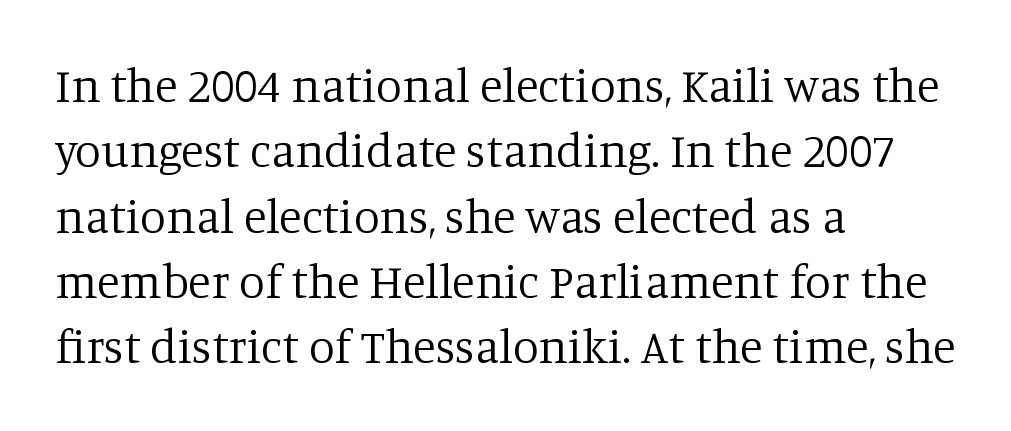
Q: Is the text bold? A: No.
Q: Is the text italic (slanted)? A: No, it is upright.
Q: Is the typeface a serif or a sans-serif typeface? A: Serif.
Q: Is the text underlined? A: No.
Q: How is the paragraph aligned? A: Left-aligned.
Q: Is the spacing between letters normal or unusually wide? A: Normal.
Q: Is the spacing between lines tight, normal or loose? A: Normal.
Q: Width (condensed, normal, or wide)? A: Normal.
Q: Stroke contrast? A: Low.
Q: x-height? A: Large.
Q: Monospaced? A: No.
